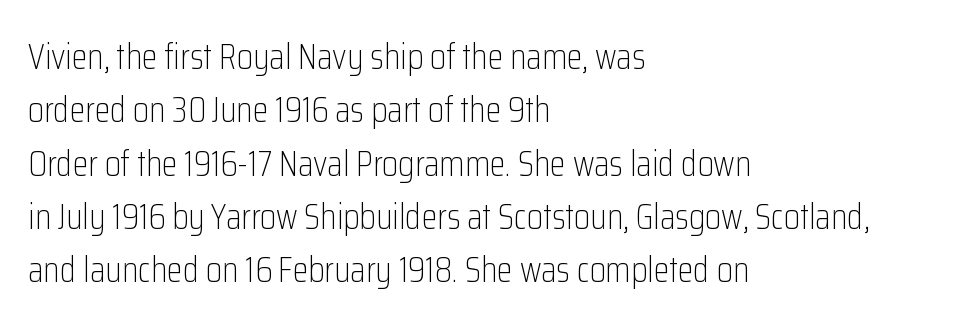
The typeface has the unassuming heft of standard copy or less. Varying glyph widths throughout — classic text-font behaviour. The axis of the letterforms is exactly vertical. A typesetter would call this leading conventional body-copy spacing. The lines are quadded left. Just letters on the line, the space beneath them empty.
